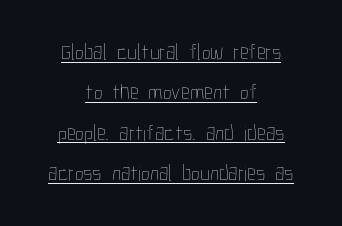
Check the space under the baseline: a stroke is drawn there. Upright lettering throughout. The tracking reads as untouched default to a designer's eye. If you folded the block vertically in half, each line would mirror itself in length. Ink coverage per letter is moderate at most.
